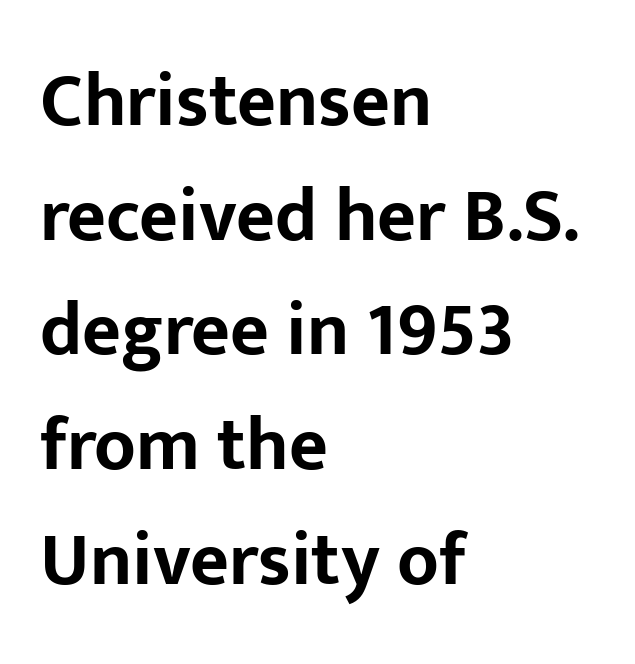
Q: Is the text bold? A: Yes.
Q: Is the text italic (slanted)? A: No, it is upright.
Q: Is the typeface a serif or a sans-serif typeface? A: Sans-serif.
Q: Is the text underlined? A: No.
Q: How is the paragraph aligned? A: Left-aligned.
Q: Is the spacing between letters normal or unusually wide? A: Normal.
Q: Is the spacing between lines tight, normal or loose? A: Normal.
Q: Width (condensed, normal, or wide)? A: Normal.
Q: Stroke contrast? A: Low.
Q: x-height? A: Medium.
Q: Monospaced? A: No.
